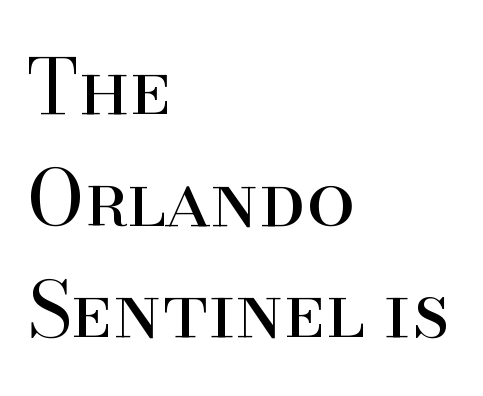
{"serif": "yes", "italic": "no", "bold": "no", "weight": "regular", "width": "normal", "stroke_contrast": "high", "x_height": "small", "monospaced": "no", "underline": "no", "align": "left", "line_spacing": "normal", "line_spacing_ratio": 1.45, "letter_spacing": "normal", "letter_spacing_em": 0.0, "glyph_px": 77}
